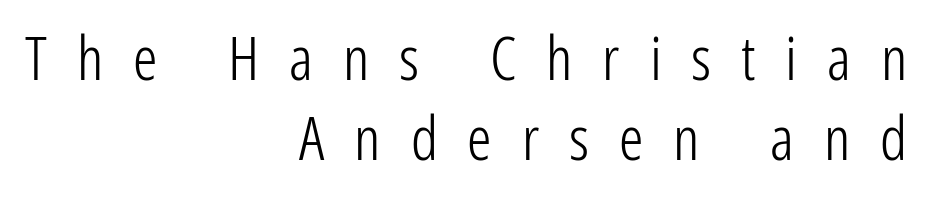
The image shows 61 px light, condensed sans-serif type, upright; set right-aligned, normal line spacing (1.31x), unusually wide letter spacing (+0.49 em), not underlined; low stroke contrast and a medium x-height.
